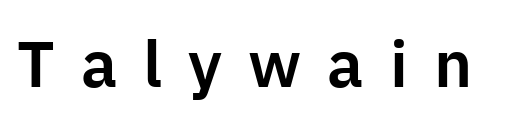
{"serif": "no", "italic": "no", "width": "normal", "stroke_contrast": "low", "x_height": "medium", "monospaced": "no", "underline": "no", "letter_spacing": "wide", "letter_spacing_em": 0.4, "glyph_px": 65}
